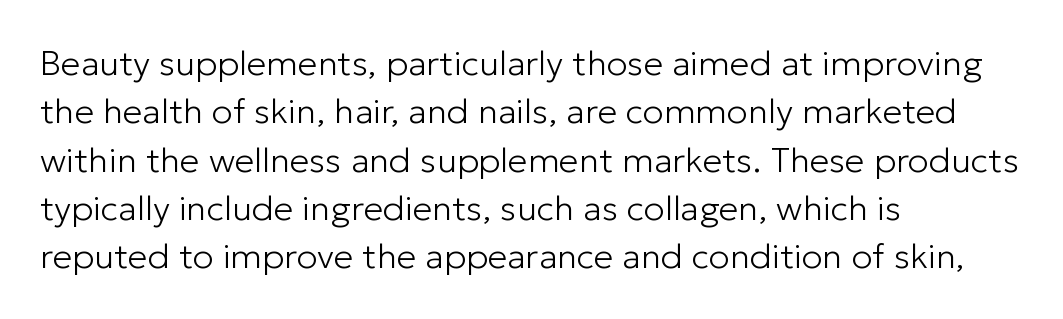
The image shows 35 px light sans-serif type, upright; set left-aligned, normal line spacing (1.38x), normal letter spacing, not underlined; low stroke contrast and a medium x-height.
